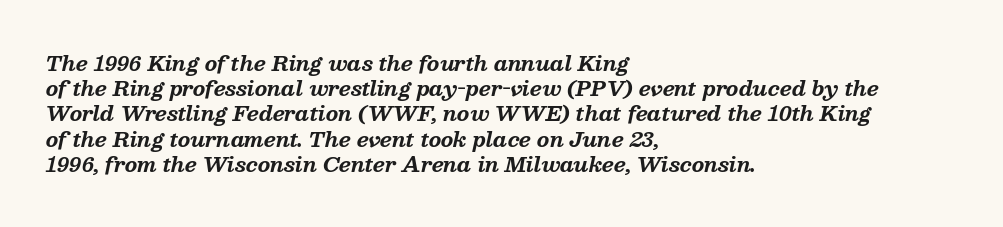
Any mark beneath the type? The region is blank. Honestly, the letter spacing is just normal — you wouldn't notice it. Looking at the ascenders, they clearly lean. Normally led — the rows are evenly, conventionally spaced. This rendering uses left alignment, leaving the right contour irregular. This is heavy type, rendered in bold.
